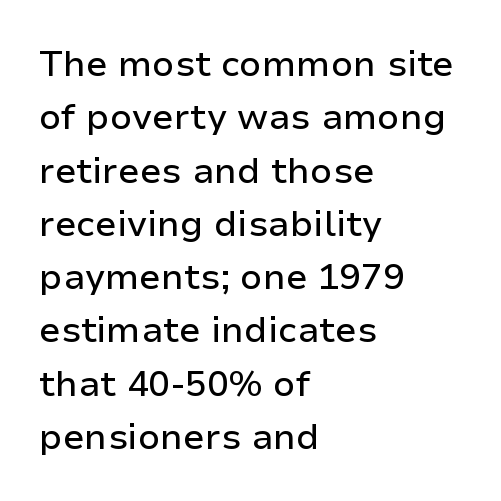
{"serif": "no", "italic": "no", "width": "normal", "stroke_contrast": "low", "x_height": "medium", "monospaced": "no", "underline": "no", "align": "left", "line_spacing": "normal", "line_spacing_ratio": 1.48, "letter_spacing": "normal", "letter_spacing_em": 0.0, "glyph_px": 36}
